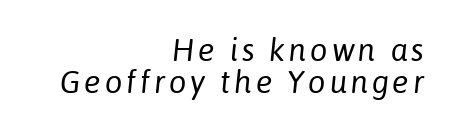
Q: Is the text bold? A: No.
Q: Is the text italic (slanted)? A: Yes, it leans right by about 6 degrees.
Q: Is the text underlined? A: No.
Q: How is the paragraph aligned? A: Right-aligned.
Q: Is the spacing between lines tight, normal or loose? A: Tight.
Q: Width (condensed, normal, or wide)? A: Normal.
Q: Stroke contrast? A: Low.
Q: x-height? A: Medium.
Q: Monospaced? A: No.
